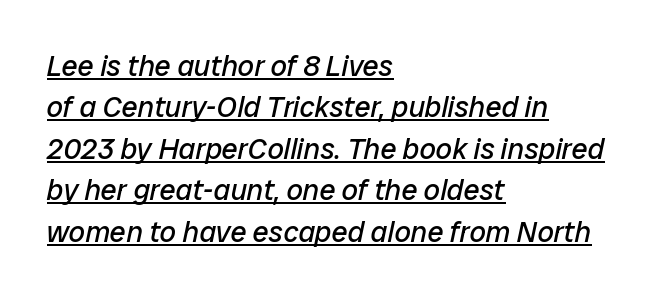
The typesetting does not lean heavy: it is not bold. Quick note: italic. A student would call this left alignment; a typographer would say flush left, rag right. Decoration check: the copy is underlined. Note the varied advance widths — an 'i' is clearly narrower than an 'm'.
